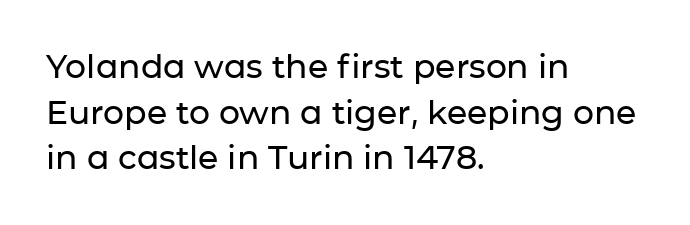
The image shows 33 px sans-serif type, upright; set left-aligned, normal line spacing (1.38x), normal letter spacing, not underlined; low stroke contrast and a medium x-height.
